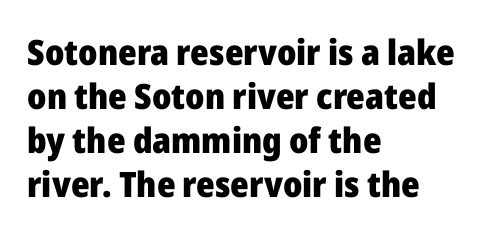
The image shows 35 px heavy sans-serif type, upright; set left-aligned, normal line spacing (1.26x), normal letter spacing, not underlined; low stroke contrast and a medium x-height.
